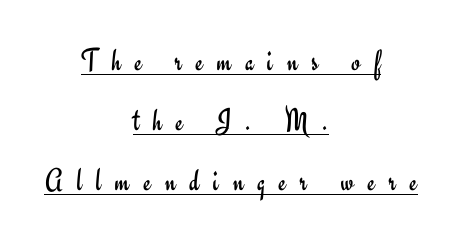
{"serif": "no", "bold": "no", "weight": "regular", "width": "normal", "stroke_contrast": "low", "x_height": "small", "monospaced": "no", "underline": "yes", "align": "center", "line_spacing_ratio": 1.87, "letter_spacing": "wide", "letter_spacing_em": 0.43, "glyph_px": 32}
